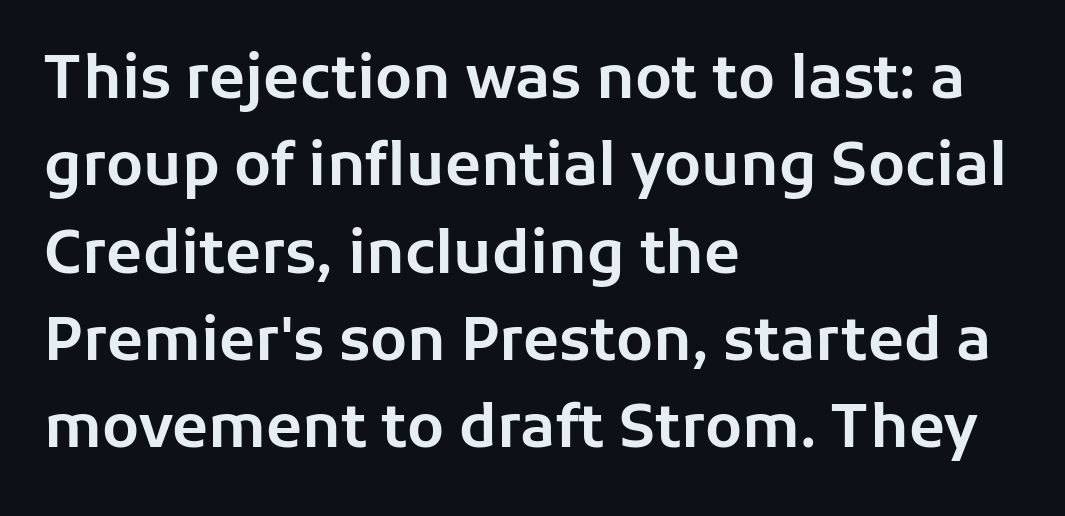
{"serif": "no", "italic": "no", "width": "normal", "stroke_contrast": "low", "x_height": "medium", "monospaced": "no", "underline": "no", "align": "left", "line_spacing": "normal", "line_spacing_ratio": 1.48, "letter_spacing": "normal", "letter_spacing_em": 0.0, "glyph_px": 59}
